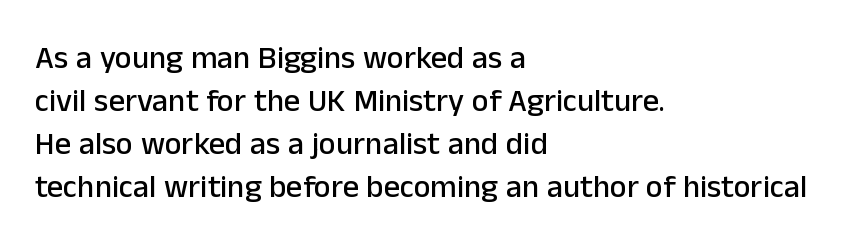
The letters stand straight up with perfectly vertical stems. Compared with typical paragraphs, the rows here are spaced about the same. Reading down the block, your eye returns to a fixed left position each line. Check where the strokes stop: nothing finishes them off — pure sans. Words appear dense and cohesive because spacing is normal.
